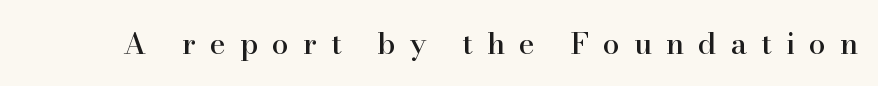
The image shows 30 px serif type, upright; set unusually wide letter spacing (+0.47 em), not underlined; high stroke contrast and a small x-height.
